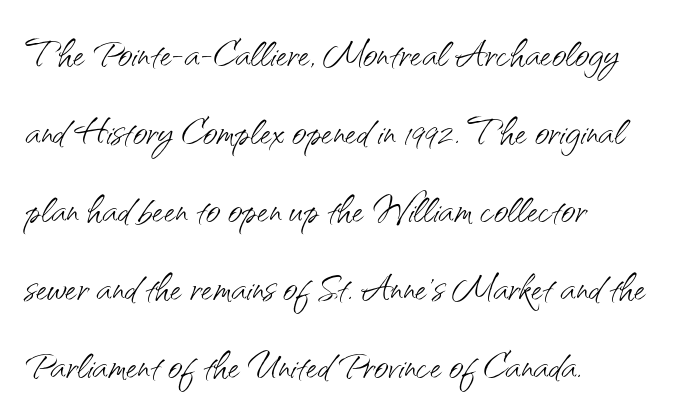
{"serif": "no", "bold": "no", "weight": "light", "width": "normal", "stroke_contrast": "medium", "x_height": "small", "monospaced": "no", "underline": "no", "align": "left", "line_spacing": "normal", "line_spacing_ratio": 1.56, "letter_spacing": "normal", "letter_spacing_em": 0.0, "glyph_px": 50}
